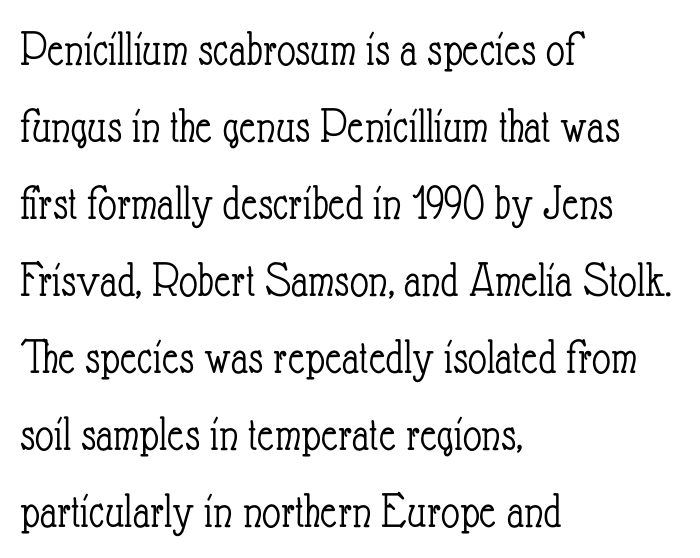
Q: Is the text bold? A: No.
Q: Is the text italic (slanted)? A: No, it is upright.
Q: Is the text underlined? A: No.
Q: How is the paragraph aligned? A: Left-aligned.
Q: Is the spacing between letters normal or unusually wide? A: Normal.
Q: Is the spacing between lines tight, normal or loose? A: Normal.
Q: Width (condensed, normal, or wide)? A: Condensed.
Q: Stroke contrast? A: Low.
Q: x-height? A: Small.
Q: Monospaced? A: No.
